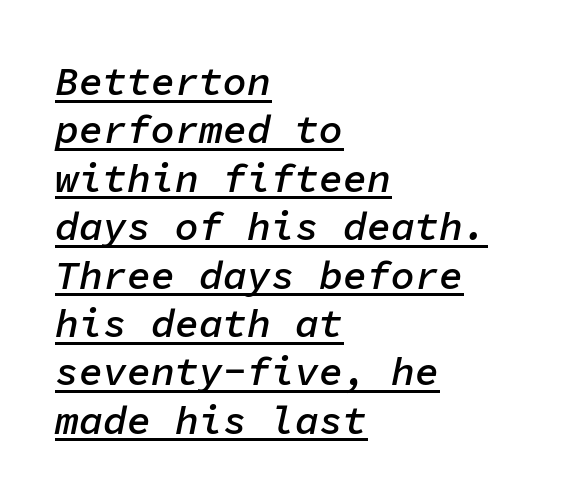
The strokes are fattened partway — semibold, not bold. Look at the tracking — it's just the regular setting, nothing added. A student would call this left alignment; a typographer would say flush left, rag right. In terms of posture, this sample is oblique. The passage shown is typed in a monospace face where columns stay perfectly aligned.
